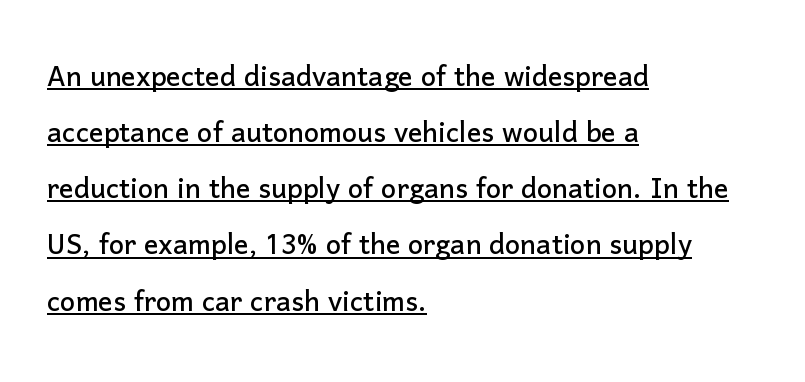
{"serif": "no", "italic": "no", "width": "normal", "stroke_contrast": "low", "x_height": "medium", "monospaced": "no", "underline": "yes", "align": "left", "line_spacing": "normal", "line_spacing_ratio": 1.56, "letter_spacing": "normal", "letter_spacing_em": 0.0, "glyph_px": 36}
